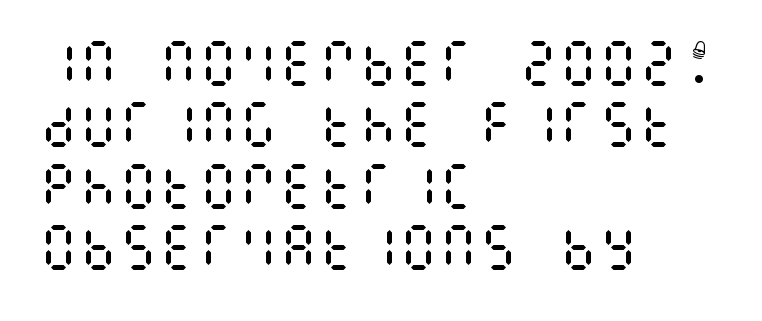
{"italic": "no", "bold": "no", "weight": "regular", "width": "condensed", "stroke_contrast": "medium", "x_height": "large", "underline": "no", "align": "left", "line_spacing_ratio": 1.23, "letter_spacing": "normal", "letter_spacing_em": 0.0, "glyph_px": 50}
